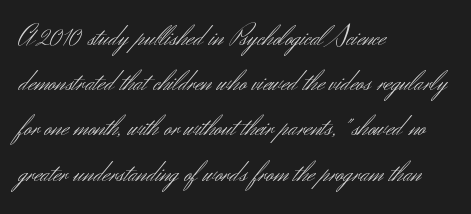
{"serif": "no", "bold": "no", "weight": "light", "width": "normal", "stroke_contrast": "medium", "x_height": "small", "monospaced": "no", "underline": "no", "align": "left", "line_spacing": "normal", "line_spacing_ratio": 1.56, "letter_spacing": "normal", "letter_spacing_em": 0.0, "glyph_px": 29}
